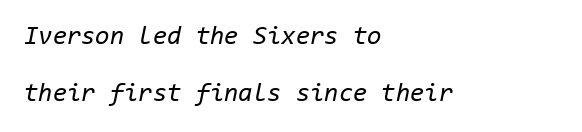
Q: Is the text bold? A: No.
Q: Is the text italic (slanted)? A: Yes, it leans right by about 11 degrees.
Q: Is the text underlined? A: No.
Q: How is the paragraph aligned? A: Left-aligned.
Q: Is the spacing between letters normal or unusually wide? A: Normal.
Q: Is the spacing between lines tight, normal or loose? A: Loose.
